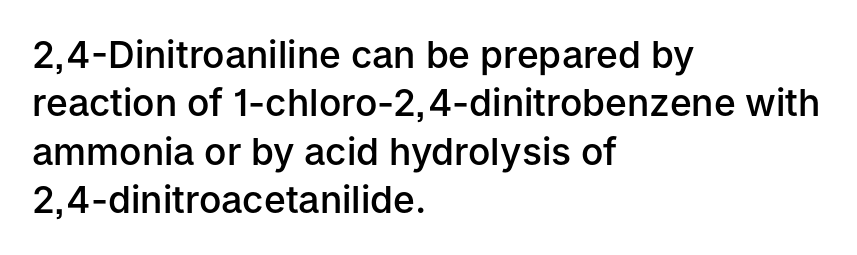
Spacing between characters is what you'd get straight out of the box. In terms of weight, the rendering is demibold, just under bold. A typesetter would call this proportional, since set widths differ per character. Quick note: not italic, upright.
